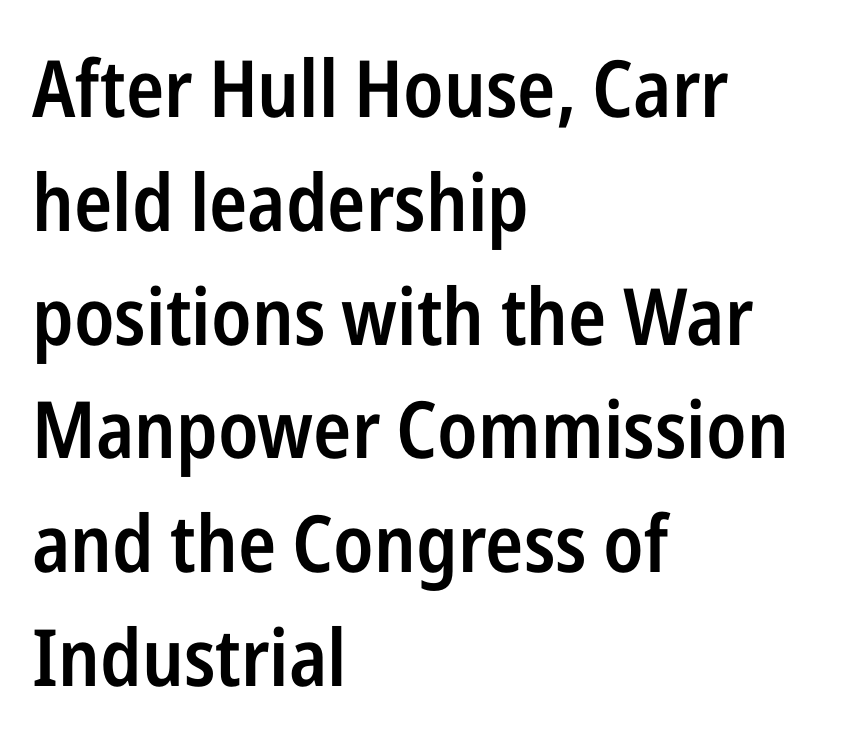
No italicization has been applied; the sample stays upright. The rendering uses natural spacing where letterforms have individual widths. Leftover space on each line is placed entirely after the last word. Nobody touched the tracking dial on this one.
